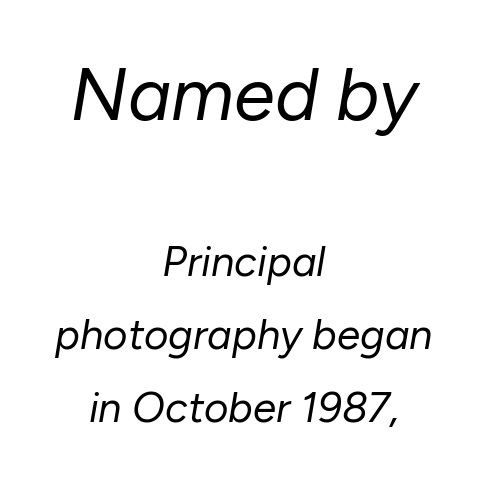
{"italic": "yes", "lean": "right", "slant_degrees": 10, "bold": "no", "weight": "regular", "width": "normal", "stroke_contrast": "low", "x_height": "medium", "monospaced": "no", "underline": "no", "align": "center", "line_spacing_ratio": 1.73, "letter_spacing": "normal", "letter_spacing_em": 0.0, "larger_block": "first", "size_ratio": 1.76, "glyph_px": 74}
